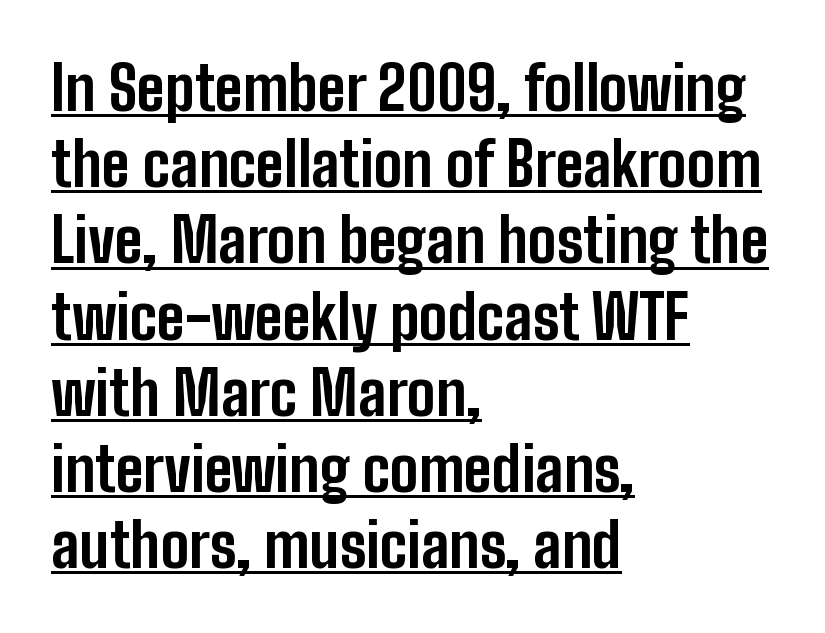
{"serif": "no", "italic": "no", "bold": "yes", "weight": "bold", "width": "condensed", "stroke_contrast": "low", "x_height": "medium", "monospaced": "no", "underline": "yes", "align": "left", "line_spacing": "normal", "line_spacing_ratio": 1.27, "letter_spacing": "normal", "letter_spacing_em": 0.0, "glyph_px": 60}
